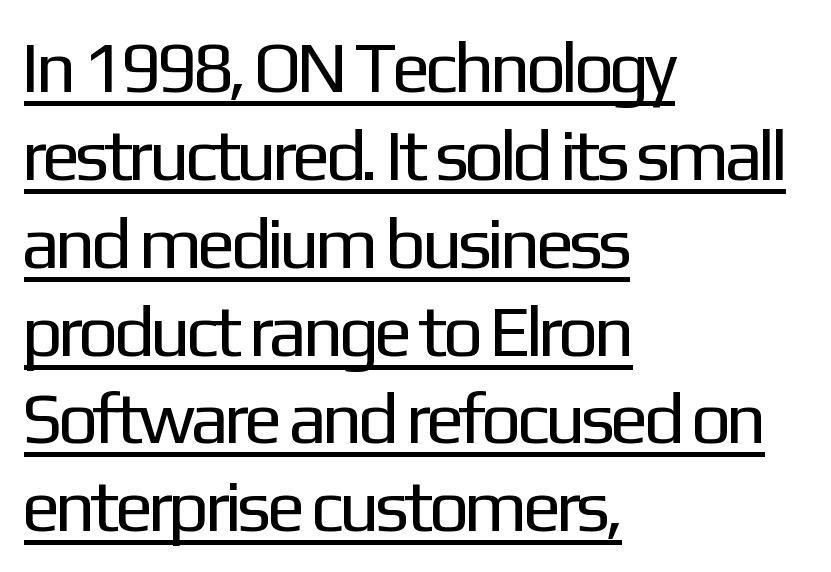
Q: Is the text bold? A: No.
Q: Is the text italic (slanted)? A: No, it is upright.
Q: Is the typeface a serif or a sans-serif typeface? A: Sans-serif.
Q: Is the text underlined? A: Yes.
Q: How is the paragraph aligned? A: Left-aligned.
Q: Is the spacing between letters normal or unusually wide? A: Normal.
Q: Width (condensed, normal, or wide)? A: Normal.
Q: Stroke contrast? A: Low.
Q: x-height? A: Medium.
Q: Monospaced? A: No.
